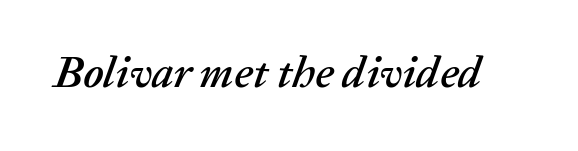
You can tell it's italic because the verticals aren't actually vertical. A typesetter would call this proportional, since set widths differ per character. Underlining? Definitely not there. The line texture is even and compact thanks to regular tracking.
